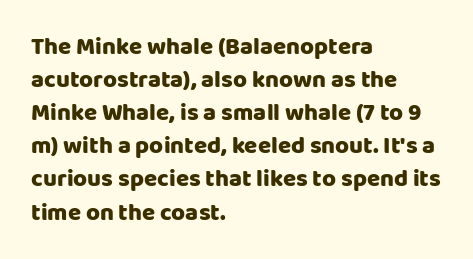
The lines are quadded left. Does extra space separate the letters? No, they use regular spacing. Tall strokes in this sample are plumb rather than angled. Notice how descenders clear the ascenders below comfortably — that's standard leading. This rendering features lettering with no underline.
